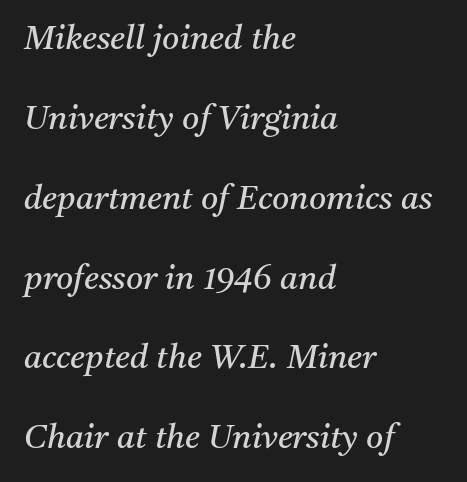
Q: Is the text bold? A: No.
Q: Is the text italic (slanted)? A: Yes, it leans right by about 11 degrees.
Q: Is the typeface a serif or a sans-serif typeface? A: Serif.
Q: Is the text underlined? A: No.
Q: How is the paragraph aligned? A: Left-aligned.
Q: Is the spacing between letters normal or unusually wide? A: Normal.
Q: Is the spacing between lines tight, normal or loose? A: Loose.
Q: Width (condensed, normal, or wide)? A: Normal.
Q: Stroke contrast? A: Medium.
Q: x-height? A: Medium.
Q: Monospaced? A: No.
